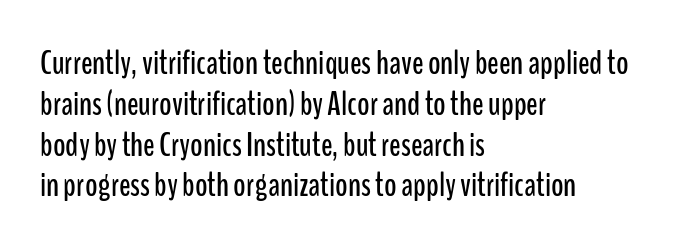
{"serif": "no", "italic": "no", "width": "condensed", "stroke_contrast": "low", "x_height": "medium", "monospaced": "no", "underline": "no", "align": "left", "line_spacing_ratio": 1.2, "letter_spacing": "normal", "letter_spacing_em": 0.0, "glyph_px": 34}
